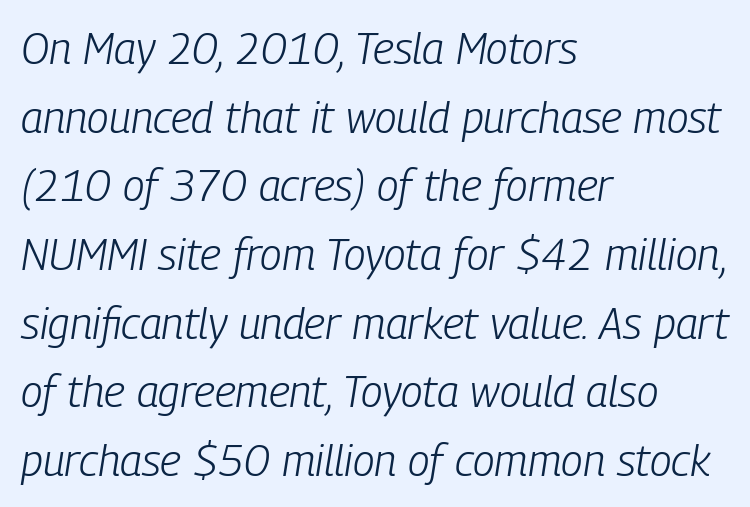
The image shows 44 px light, condensed type, italic (leaning right); set left-aligned, normal line spacing (1.56x), normal letter spacing, not underlined; low stroke contrast and a medium x-height.
